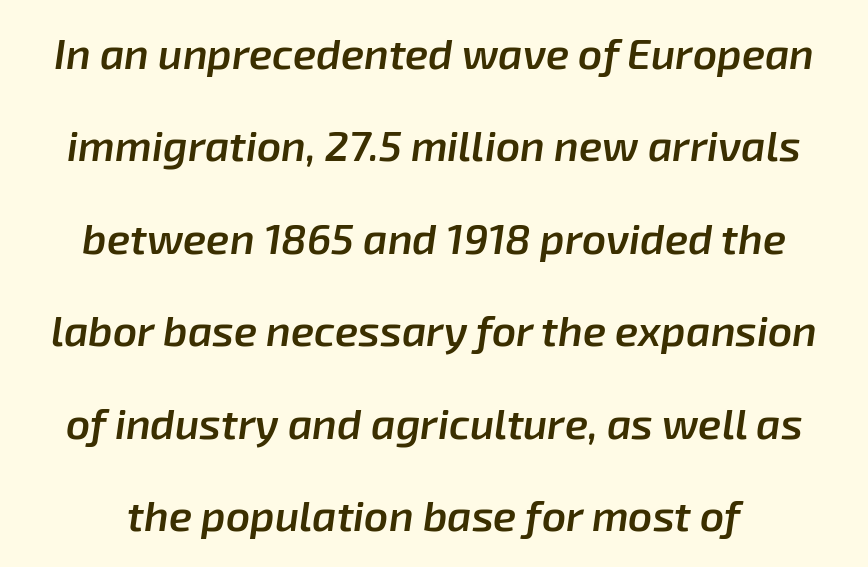
{"italic": "yes", "lean": "right", "slant_degrees": 8, "bold": "semi", "weight": "semibold", "width": "normal", "stroke_contrast": "low", "x_height": "medium", "monospaced": "no", "underline": "no", "line_spacing": "loose", "line_spacing_ratio": 2.2, "letter_spacing": "normal", "letter_spacing_em": 0.0, "glyph_px": 42}
